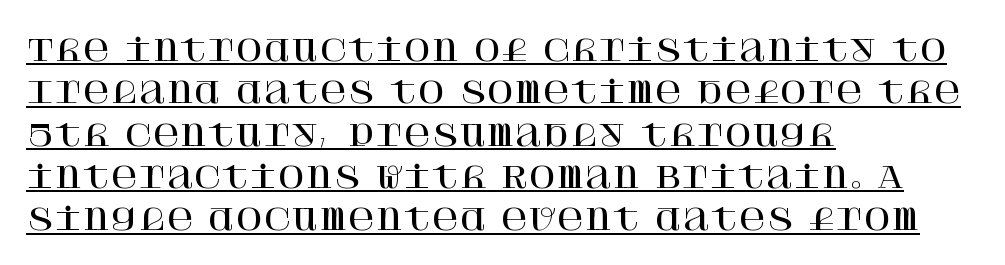
The image shows 30 px serif type, upright; set left-aligned, normal line spacing (1.41x), normal letter spacing, underlined; high stroke contrast and a large x-height.
